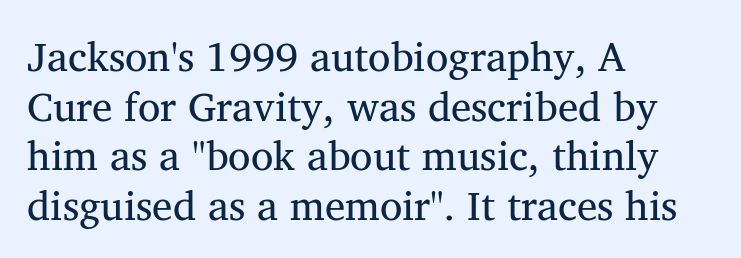
The image shows 41 px serif type; set left-aligned, line spacing 1.21x, normal letter spacing, not underlined; medium stroke contrast and a medium x-height.
